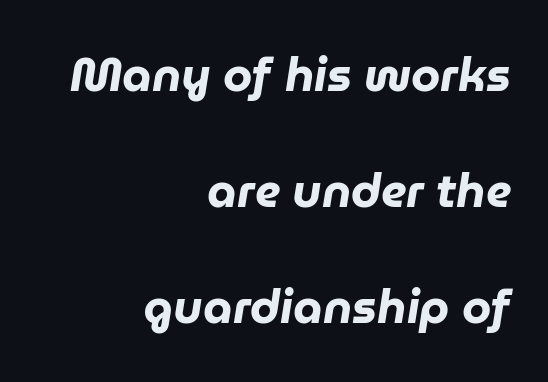
This is heavy type, rendered in bold. Look at the tracking — it's just the regular setting, nothing added. The baseline area is clear. Slant detected: the letters are inclined. Do the characters align in a grid? No, the font is proportional.
